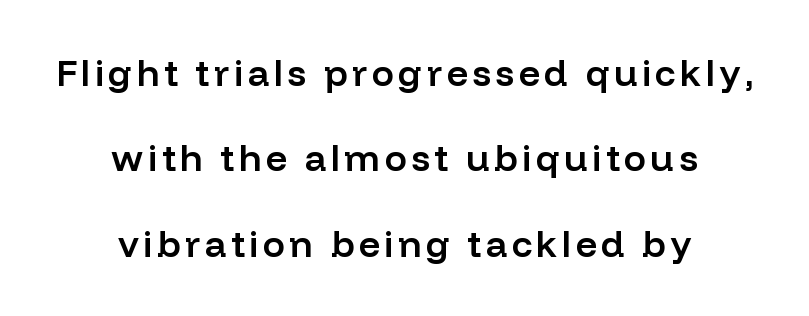
{"serif": "no", "italic": "no", "bold": "semi", "weight": "semibold", "width": "normal", "stroke_contrast": "low", "x_height": "medium", "monospaced": "no", "underline": "no", "align": "center", "line_spacing": "loose", "line_spacing_ratio": 2.31, "glyph_px": 37}
